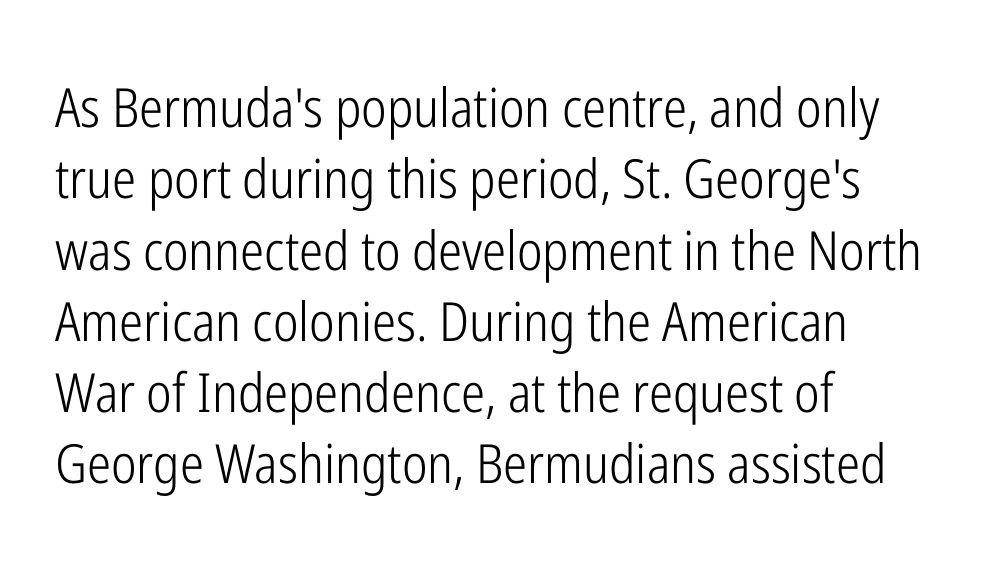
The image shows 54 px light, condensed sans-serif type, upright; set left-aligned, normal line spacing (1.32x), normal letter spacing, not underlined; low stroke contrast and a medium x-height.
